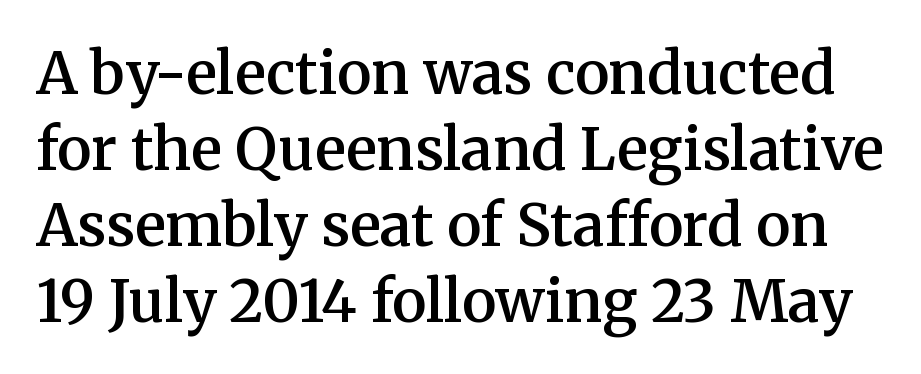
The text was rendered using a seriffed face with decorative stroke endings. If you drew a line through each stem, it would be perfectly vertical. Stems and bowls a touch heavier than normal — semibold. Nobody drew a line under any word here. Looks like regular typesetting: each glyph gets only the width it needs. Quick note: interline space is typical.
